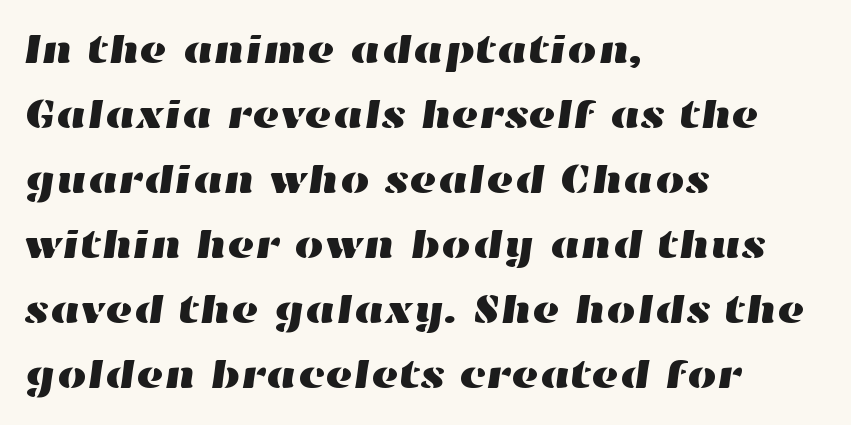
The image shows 42 px wide type; set left-aligned, normal line spacing (1.55x), normal letter spacing, not underlined; high stroke contrast and a medium x-height.
